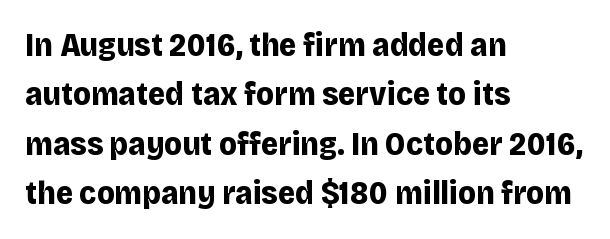
{"serif": "no", "italic": "no", "bold": "yes", "weight": "bold", "width": "normal", "stroke_contrast": "low", "x_height": "large", "monospaced": "no", "underline": "no", "align": "left", "line_spacing": "normal", "line_spacing_ratio": 1.5, "letter_spacing": "normal", "letter_spacing_em": 0.0, "glyph_px": 33}
